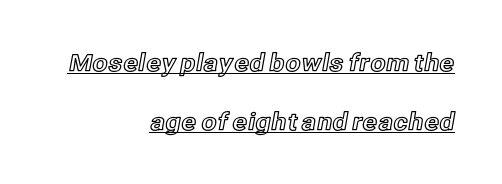
The image shows 24 px text type; set right-aligned, loose line spacing (2.44x), normal letter spacing, underlined.
